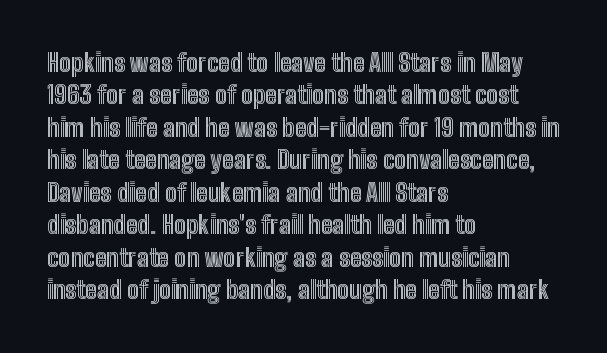
{"italic": "no", "underline": "no", "align": "left", "line_spacing": "normal", "line_spacing_ratio": 1.3, "letter_spacing": "normal", "letter_spacing_em": 0.0, "glyph_px": 25}
